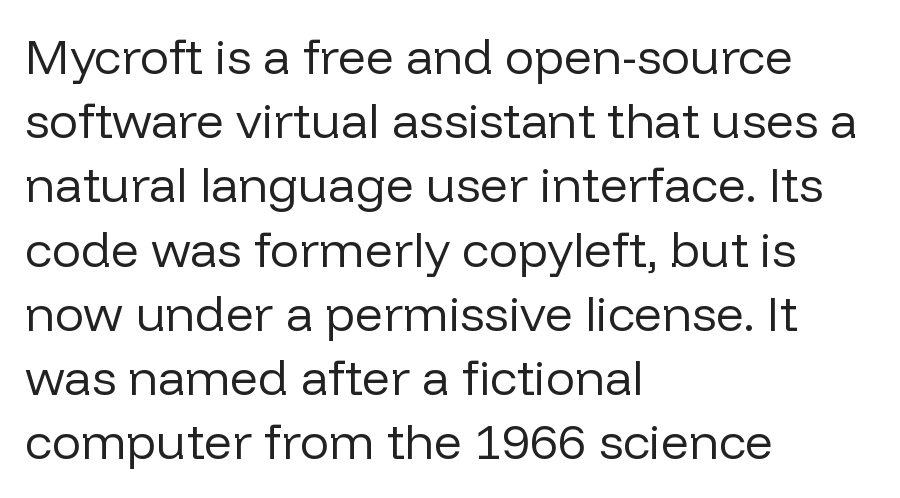
Q: Is the text bold? A: No.
Q: Is the text italic (slanted)? A: No, it is upright.
Q: Is the typeface a serif or a sans-serif typeface? A: Sans-serif.
Q: Is the text underlined? A: No.
Q: How is the paragraph aligned? A: Left-aligned.
Q: Is the spacing between letters normal or unusually wide? A: Normal.
Q: Is the spacing between lines tight, normal or loose? A: Normal.
Q: Width (condensed, normal, or wide)? A: Normal.
Q: Stroke contrast? A: Low.
Q: x-height? A: Medium.
Q: Monospaced? A: No.
